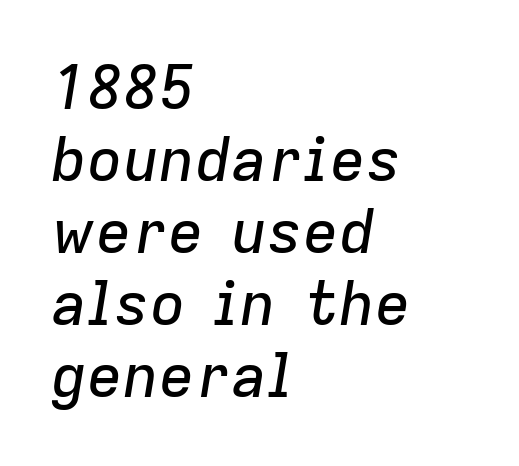
The image shows 60 px text type, italic (leaning right); set left-aligned, line spacing 1.2x, normal letter spacing, not underlined; low stroke contrast and a medium x-height.
